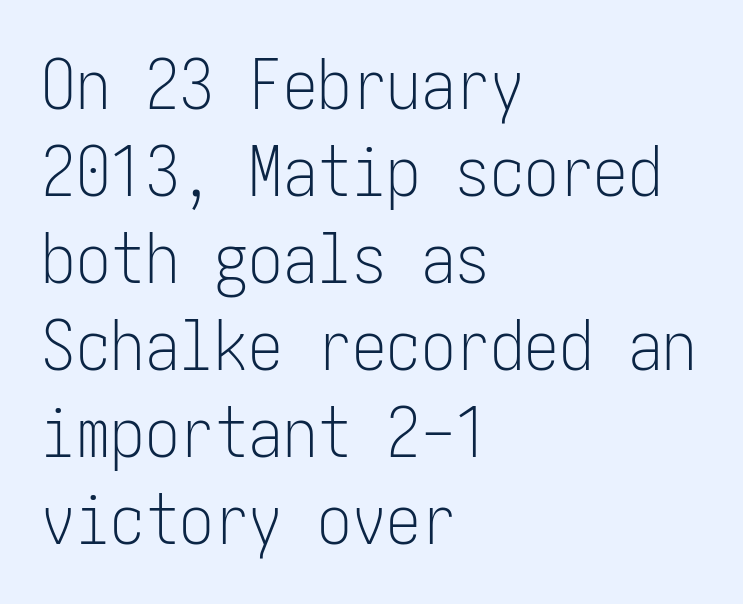
The image shows 69 px light, condensed sans-serif type, upright; set left-aligned, normal line spacing (1.26x), normal letter spacing, not underlined; low stroke contrast and a medium x-height.
